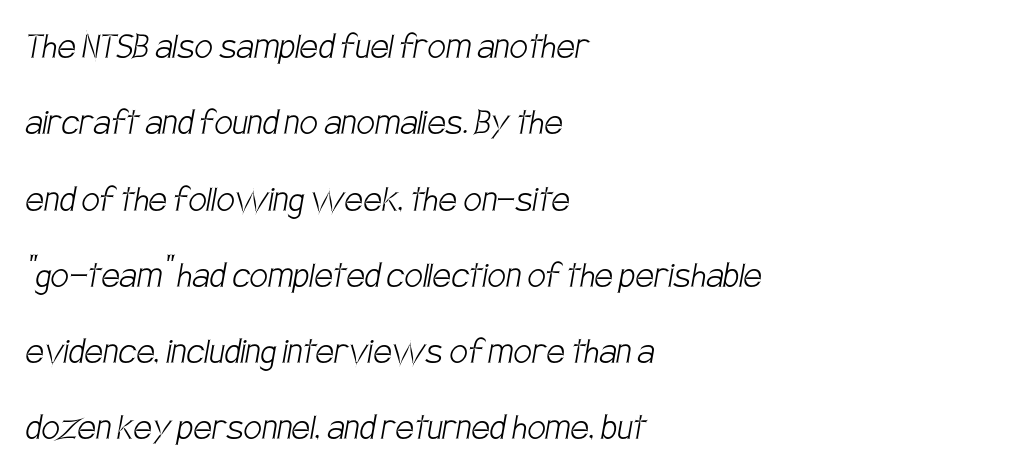
Q: Is the text bold? A: No.
Q: Is the typeface a serif or a sans-serif typeface? A: Sans-serif.
Q: Is the text underlined? A: No.
Q: How is the paragraph aligned? A: Left-aligned.
Q: Is the spacing between letters normal or unusually wide? A: Normal.
Q: Width (condensed, normal, or wide)? A: Condensed.
Q: Stroke contrast? A: Low.
Q: x-height? A: Large.
Q: Monospaced? A: No.
